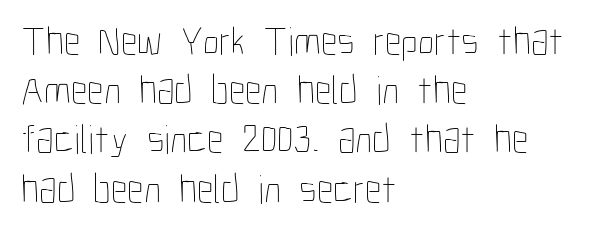
{"italic": "no", "bold": "no", "weight": "thin", "width": "condensed", "stroke_contrast": "low", "x_height": "medium", "monospaced": "no", "underline": "no", "align": "left", "line_spacing_ratio": 1.2, "letter_spacing": "normal", "letter_spacing_em": 0.0, "glyph_px": 41}
